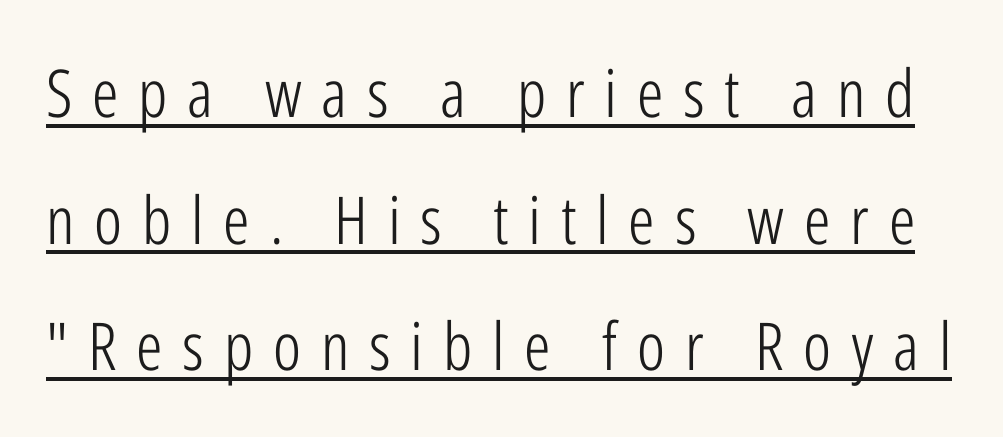
What stands out about the letter spacing? Its width — letters are far apart. Looks like someone drew a line under every word here. Think of a printed novel: that variable character pitch is what you see here. Heft: none added — not bold. Does the leading feel generous? Absolutely, it's lavish.
